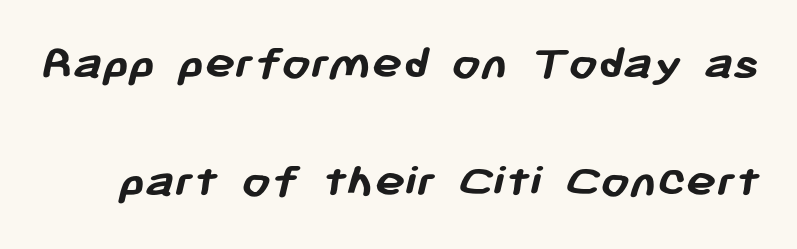
Q: Is the text bold? A: Yes.
Q: Is the typeface a serif or a sans-serif typeface? A: Sans-serif.
Q: Is the text underlined? A: No.
Q: Is the spacing between letters normal or unusually wide? A: Normal.
Q: Is the spacing between lines tight, normal or loose? A: Loose.
Q: Width (condensed, normal, or wide)? A: Normal.
Q: Stroke contrast? A: Low.
Q: x-height? A: Medium.
Q: Monospaced? A: No.
